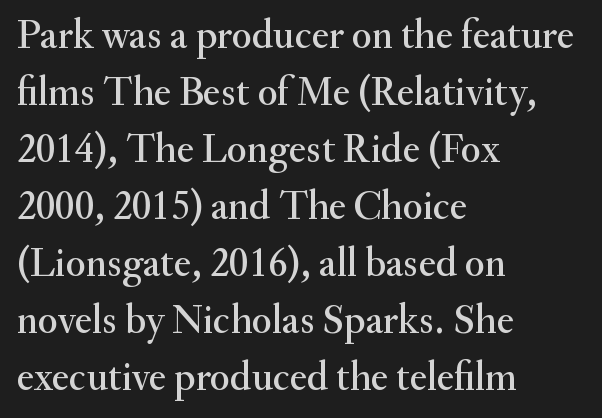
The image shows 41 px serif type, upright; set left-aligned, normal line spacing (1.39x), normal letter spacing, not underlined; medium stroke contrast and a small x-height.
